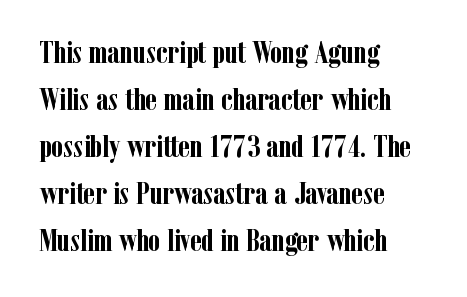
Q: Is the text bold? A: Yes.
Q: Is the text italic (slanted)? A: No, it is upright.
Q: Is the typeface a serif or a sans-serif typeface? A: Serif.
Q: Is the text underlined? A: No.
Q: How is the paragraph aligned? A: Left-aligned.
Q: Is the spacing between letters normal or unusually wide? A: Normal.
Q: Is the spacing between lines tight, normal or loose? A: Normal.
Q: Width (condensed, normal, or wide)? A: Condensed.
Q: Stroke contrast? A: Low.
Q: x-height? A: Medium.
Q: Monospaced? A: No.
